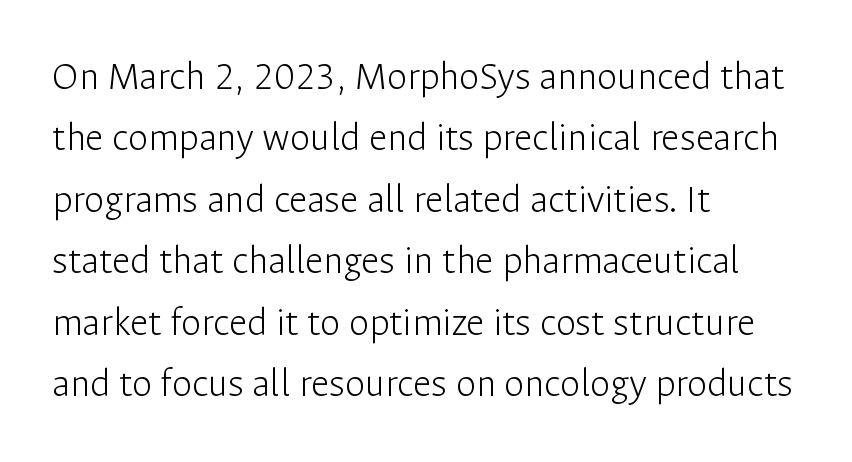
Q: Is the text bold? A: No.
Q: Is the text italic (slanted)? A: No, it is upright.
Q: Is the typeface a serif or a sans-serif typeface? A: Sans-serif.
Q: Is the text underlined? A: No.
Q: How is the paragraph aligned? A: Left-aligned.
Q: Is the spacing between letters normal or unusually wide? A: Normal.
Q: Is the spacing between lines tight, normal or loose? A: Normal.
Q: Width (condensed, normal, or wide)? A: Normal.
Q: Stroke contrast? A: Low.
Q: x-height? A: Medium.
Q: Monospaced? A: No.
